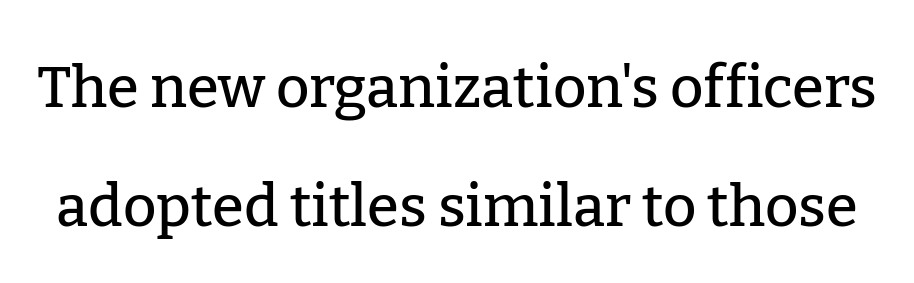
Q: Is the text italic (slanted)? A: No, it is upright.
Q: Is the typeface a serif or a sans-serif typeface? A: Serif.
Q: Is the text underlined? A: No.
Q: Is the spacing between letters normal or unusually wide? A: Normal.
Q: Is the spacing between lines tight, normal or loose? A: Loose.
Q: Width (condensed, normal, or wide)? A: Normal.
Q: Stroke contrast? A: Low.
Q: x-height? A: Medium.
Q: Monospaced? A: No.
